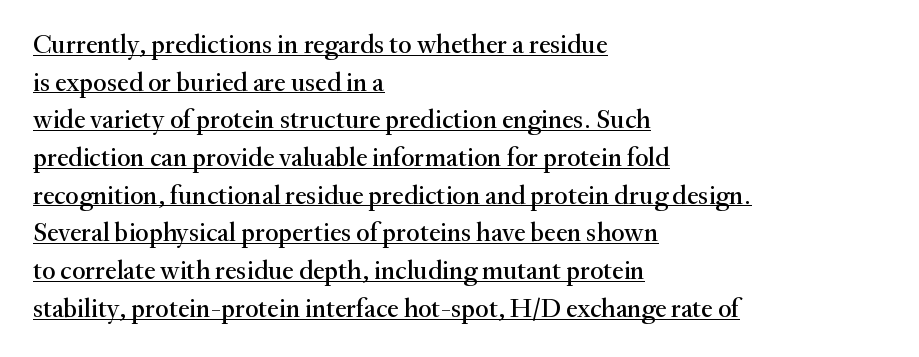
The image shows 26 px text type, upright; set left-aligned, normal line spacing (1.45x), normal letter spacing, underlined.
